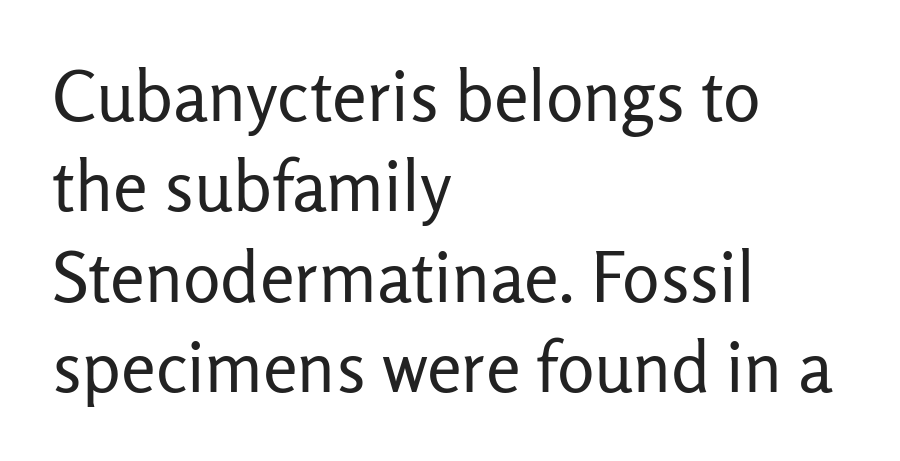
The image shows 70 px regular-weight sans-serif type, upright; set left-aligned, normal line spacing (1.29x), normal letter spacing, not underlined; low stroke contrast and a medium x-height.
